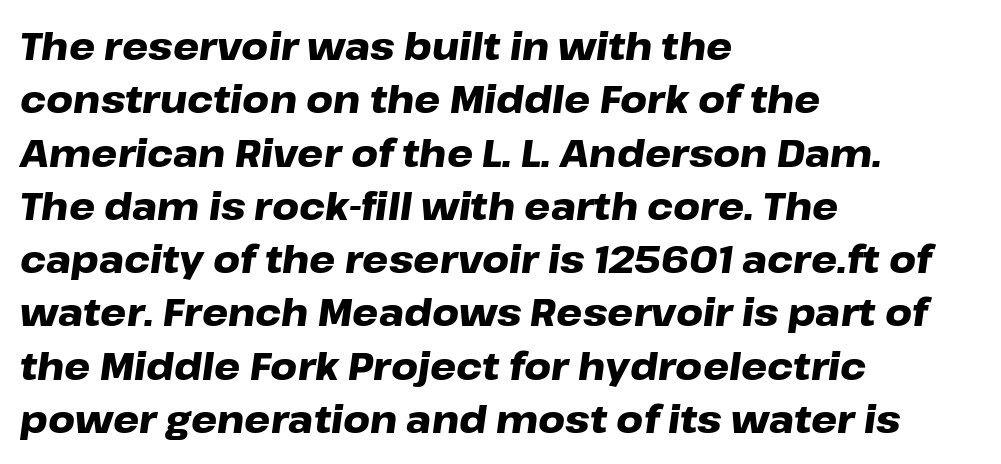
{"italic": "yes", "lean": "right", "slant_degrees": 8, "bold": "yes", "weight": "heavy", "width": "wide", "stroke_contrast": "low", "x_height": "medium", "monospaced": "no", "underline": "no", "align": "left", "line_spacing": "normal", "line_spacing_ratio": 1.44, "letter_spacing": "normal", "letter_spacing_em": 0.0, "glyph_px": 37}
